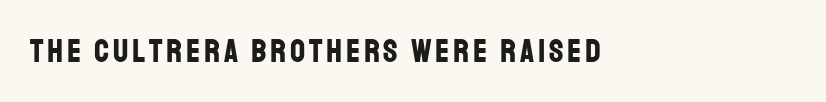
Is this a fixed-width face? No — the glyphs have proportional, varying widths. Caption: multi-line text, flush left, ragged right. The baseline area is clear. As a designer I'd log this as weight 700, bold. When letters stand straight like this, we call the style roman or upright. This sample uses a sans-serif face.
